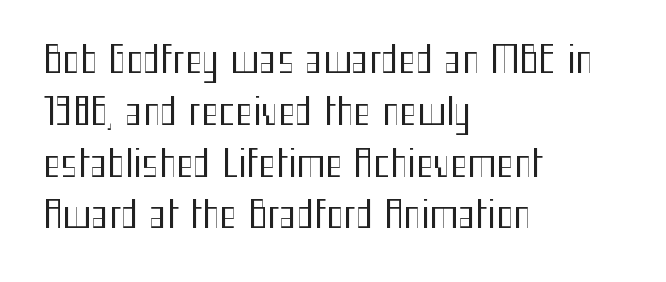
The image shows 37 px regular-weight, condensed sans-serif type, upright; set left-aligned, normal line spacing (1.4x), normal letter spacing, not underlined; medium stroke contrast and a medium x-height.
